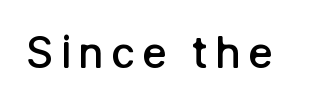
The image shows 43 px semibold sans-serif type, upright; set not underlined; low stroke contrast and a medium x-height.
